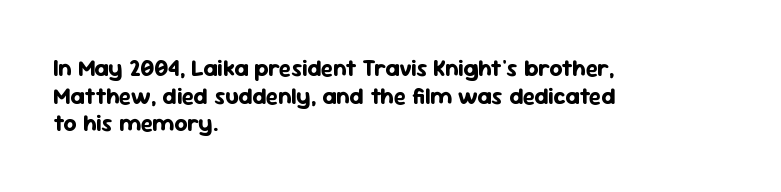
The image shows 23 px bold type, upright; set left-aligned, line spacing 1.2x, normal letter spacing, not underlined.
